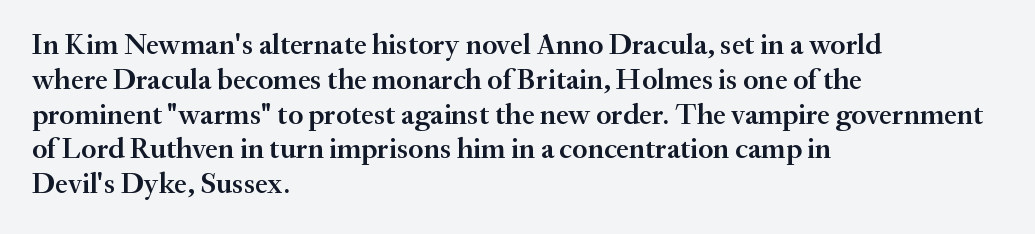
{"serif": "yes", "italic": "no", "bold": "semi", "weight": "semibold", "width": "normal", "stroke_contrast": "medium", "x_height": "small", "monospaced": "no", "underline": "no", "align": "left", "line_spacing_ratio": 1.2, "letter_spacing": "normal", "letter_spacing_em": 0.0, "glyph_px": 29}
